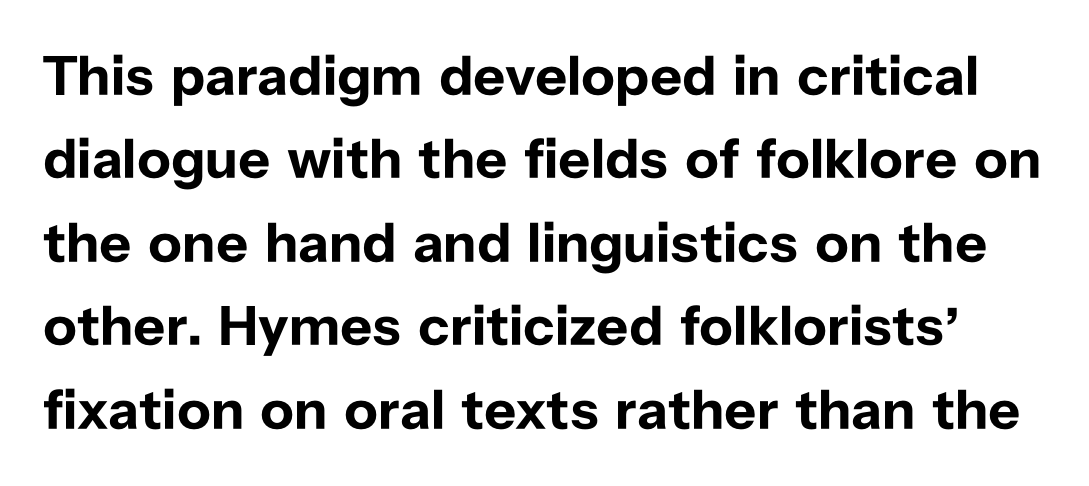
You can tell it's not italic because the verticals are truly vertical. The face used here is proportionally spaced, like ordinary book or web type. The letterforms sit shoulder to shoulder at normal distance. How would I describe the line gaps? Plain and ordinary. The typeface chosen for these lines omits serifs.
